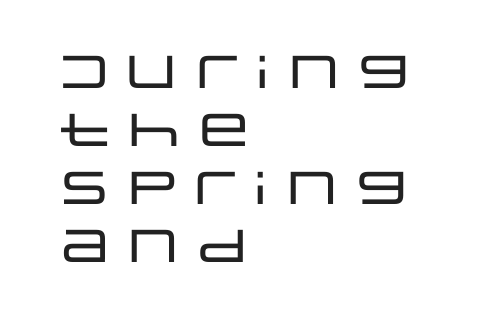
Q: Is the text italic (slanted)? A: No, it is upright.
Q: Is the typeface a serif or a sans-serif typeface? A: Sans-serif.
Q: Is the text underlined? A: No.
Q: How is the paragraph aligned? A: Left-aligned.
Q: Is the spacing between letters normal or unusually wide? A: Normal.
Q: Is the spacing between lines tight, normal or loose? A: Normal.
Q: Width (condensed, normal, or wide)? A: Wide.
Q: Stroke contrast? A: Low.
Q: x-height? A: Large.
Q: Monospaced? A: No.
